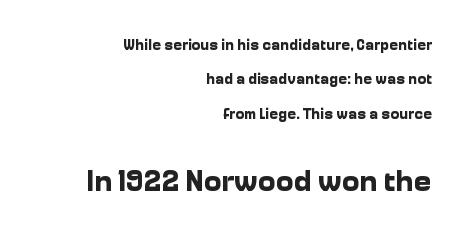
Q: Is the text bold? A: Yes.
Q: Is the text italic (slanted)? A: No, it is upright.
Q: Is the typeface a serif or a sans-serif typeface? A: Sans-serif.
Q: Is the text underlined? A: No.
Q: How is the paragraph aligned? A: Right-aligned.
Q: Is the spacing between letters normal or unusually wide? A: Normal.
Q: Is the spacing between lines tight, normal or loose? A: Loose.
Q: Which block of text is set in a larger size, the first (top) or the second (bottom)? A: The second (bottom) one.
Q: Width (condensed, normal, or wide)? A: Normal.
Q: Stroke contrast? A: Low.
Q: x-height? A: Medium.
Q: Monospaced? A: No.
